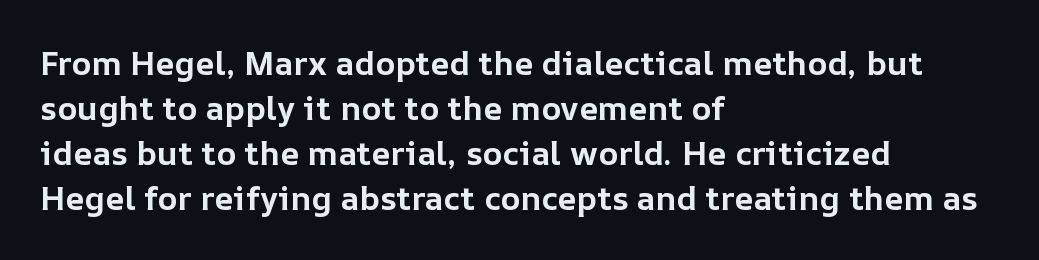
The rendering uses a moderate line-height, typical for paragraphs. Underline: absent. Weight check: bold — yes, fully. You could not count columns in this text — the font is proportionally spaced. Tracking here is standard; glyphs follow each other at the usual distance. The axis of the letterforms is exactly vertical.
